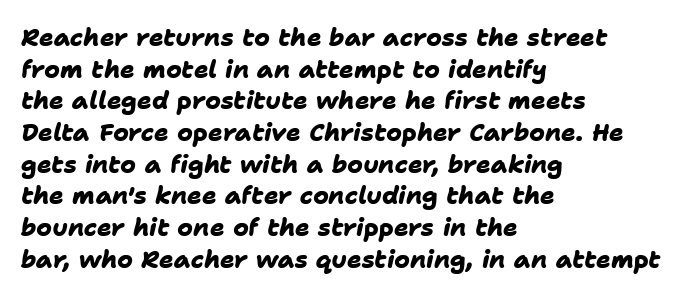
{"bold": "yes", "underline": "no", "align": "left", "line_spacing": "normal", "line_spacing_ratio": 1.32, "letter_spacing": "normal", "letter_spacing_em": 0.0, "glyph_px": 24}
